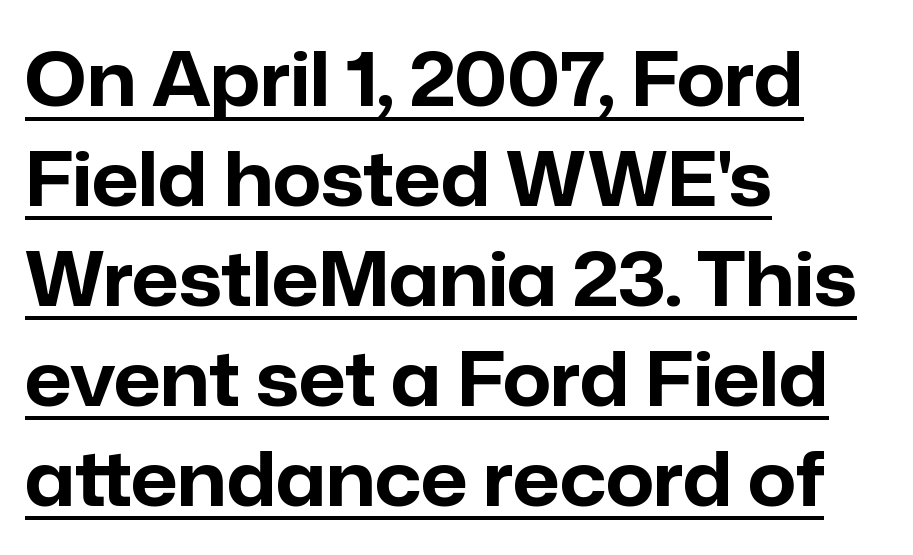
Q: Is the text bold? A: Yes.
Q: Is the text italic (slanted)? A: No, it is upright.
Q: Is the typeface a serif or a sans-serif typeface? A: Sans-serif.
Q: Is the text underlined? A: Yes.
Q: How is the paragraph aligned? A: Left-aligned.
Q: Is the spacing between letters normal or unusually wide? A: Normal.
Q: Is the spacing between lines tight, normal or loose? A: Normal.
Q: Width (condensed, normal, or wide)? A: Normal.
Q: Stroke contrast? A: Low.
Q: x-height? A: Medium.
Q: Monospaced? A: No.
